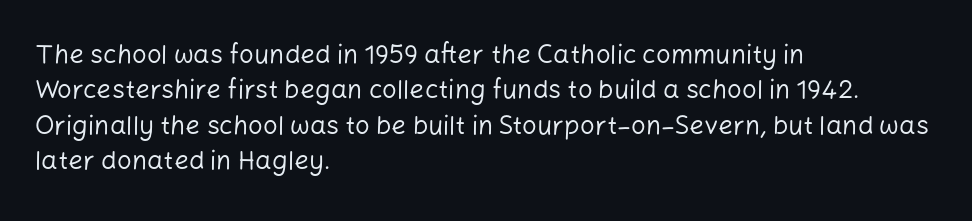
Vertically, the passage feels balanced, rows spaced as you'd expect. No italicization has been applied; the sample stays upright. A bare baseline throughout the passage. Think standard paragraph weight, or any step lighter than that.
